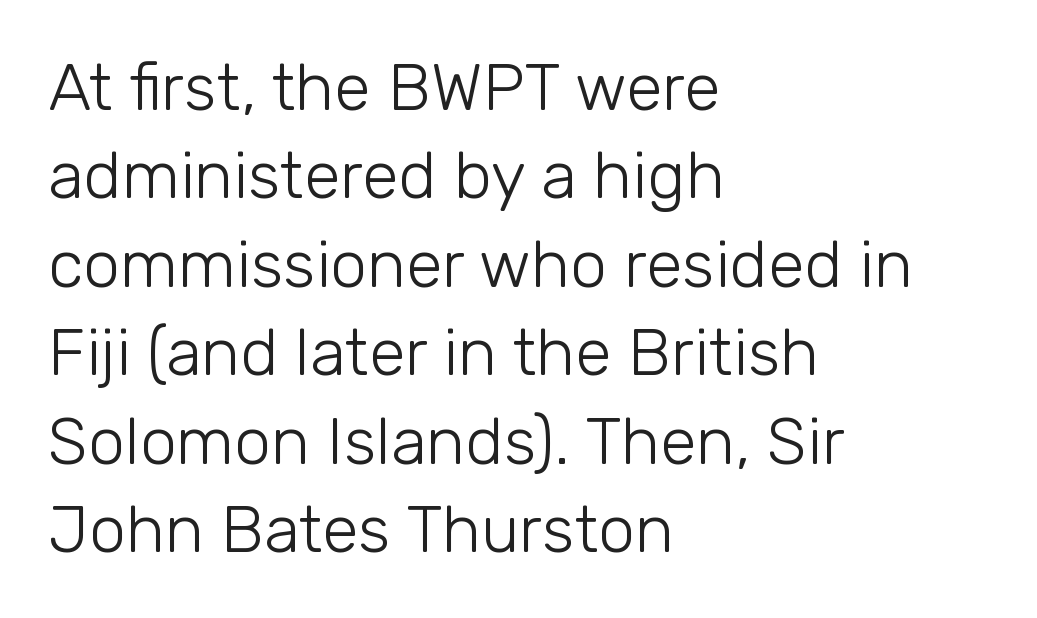
The image shows 66 px light sans-serif type, upright; set left-aligned, normal line spacing (1.34x), normal letter spacing, not underlined; low stroke contrast and a medium x-height.
